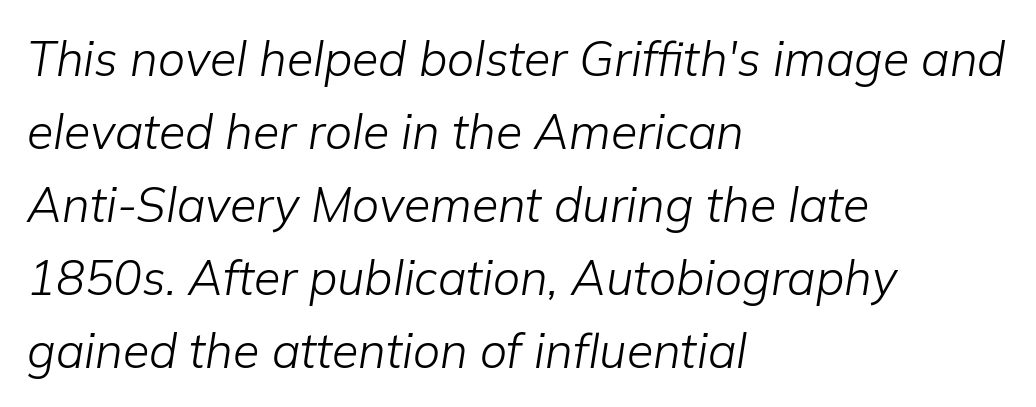
Q: Is the text bold? A: No.
Q: Is the text italic (slanted)? A: Yes, it leans right by about 9 degrees.
Q: Is the text underlined? A: No.
Q: How is the paragraph aligned? A: Left-aligned.
Q: Is the spacing between letters normal or unusually wide? A: Normal.
Q: Is the spacing between lines tight, normal or loose? A: Normal.
Q: Width (condensed, normal, or wide)? A: Normal.
Q: Stroke contrast? A: Low.
Q: x-height? A: Medium.
Q: Monospaced? A: No.
